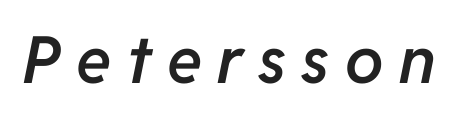
The image shows 65 px semibold type, italic (leaning right); set unusually wide letter spacing (+0.24 em), not underlined; low stroke contrast and a medium x-height.
